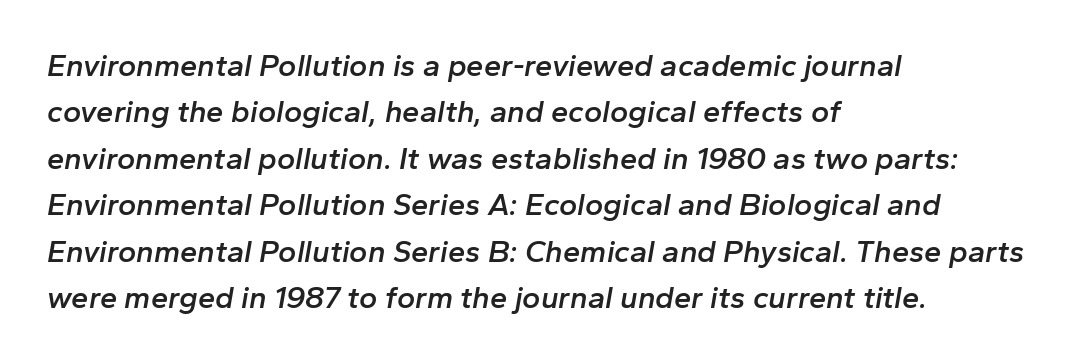
{"italic": "yes", "lean": "right", "slant_degrees": 10, "bold": "semi", "weight": "semibold", "width": "normal", "stroke_contrast": "low", "x_height": "medium", "monospaced": "no", "underline": "no", "align": "left", "line_spacing": "normal", "line_spacing_ratio": 1.5, "letter_spacing": "normal", "letter_spacing_em": 0.0, "glyph_px": 31}
